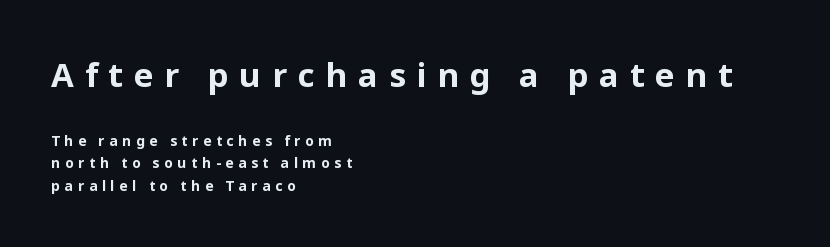
The designer went with a sans here, leaving each stem footless. If you drew a ruler down the left edge, every line would touch it. Does the leading feel generous? No, just average. Varying glyph widths throughout — classic text-font behaviour. Honestly, there is no underline to notice here at all.
